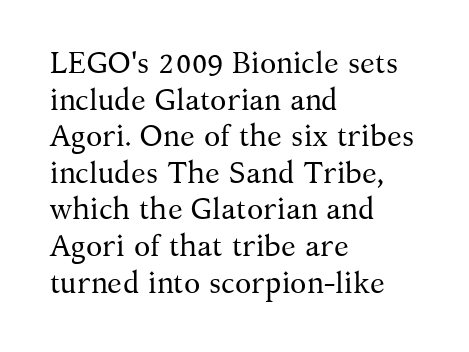
The image shows 30 px regular-weight serif type, upright; set left-aligned, line spacing 1.22x, normal letter spacing, not underlined; medium stroke contrast and a medium x-height.
